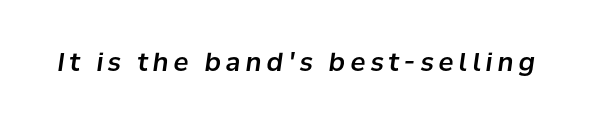
Q: Is the text italic (slanted)? A: Yes, it leans right by about 8 degrees.
Q: Is the text underlined? A: No.
Q: Is the spacing between letters normal or unusually wide? A: Unusually wide.
